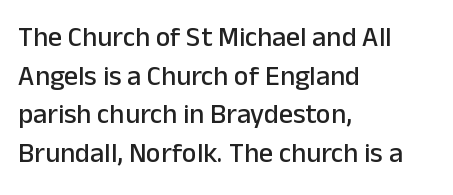
Q: Is the text italic (slanted)? A: No, it is upright.
Q: Is the typeface a serif or a sans-serif typeface? A: Sans-serif.
Q: Is the text underlined? A: No.
Q: How is the paragraph aligned? A: Left-aligned.
Q: Is the spacing between letters normal or unusually wide? A: Normal.
Q: Is the spacing between lines tight, normal or loose? A: Normal.
Q: Width (condensed, normal, or wide)? A: Normal.
Q: Stroke contrast? A: Low.
Q: x-height? A: Medium.
Q: Monospaced? A: No.
